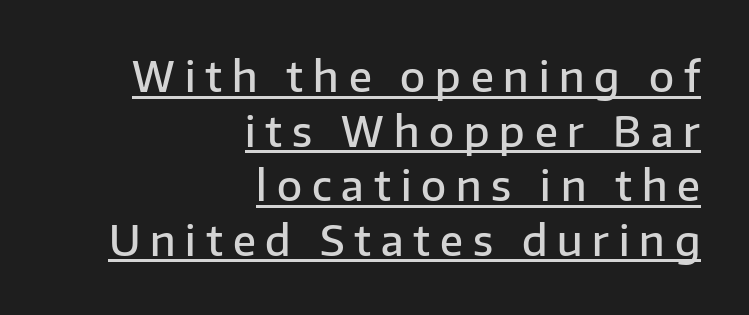
The image shows 41 px semibold sans-serif type, upright; set right-aligned, normal line spacing (1.33x), unusually wide letter spacing (+0.24 em), underlined; low stroke contrast and a medium x-height.
